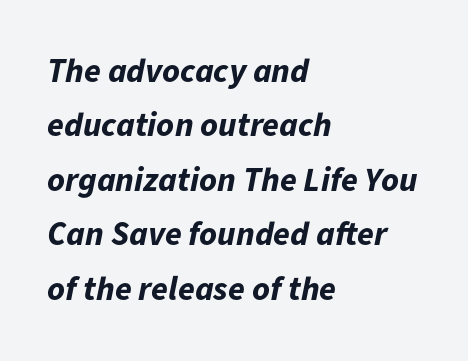
{"italic": "yes", "lean": "right", "slant_degrees": 11, "bold": "yes", "weight": "bold", "width": "normal", "stroke_contrast": "low", "x_height": "medium", "monospaced": "no", "underline": "no", "align": "left", "line_spacing": "normal", "line_spacing_ratio": 1.6, "letter_spacing": "normal", "letter_spacing_em": 0.0, "glyph_px": 34}
